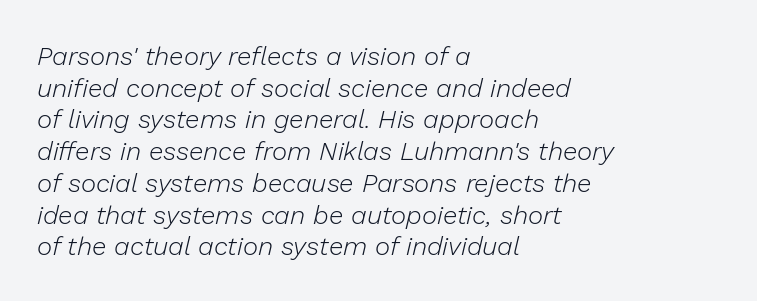
{"italic": "yes", "lean": "right", "slant_degrees": 13, "bold": "no", "underline": "no", "align": "left", "line_spacing_ratio": 1.22, "letter_spacing": "normal", "letter_spacing_em": 0.0, "glyph_px": 26}
